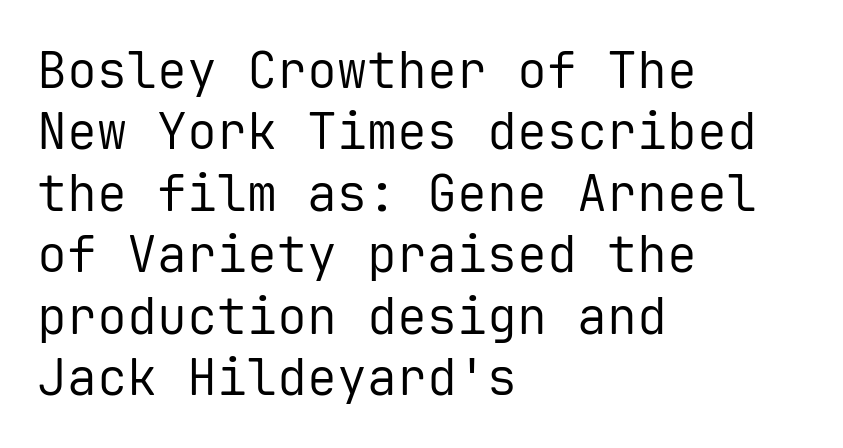
Q: Is the text bold? A: No.
Q: Is the text italic (slanted)? A: No, it is upright.
Q: Is the typeface a serif or a sans-serif typeface? A: Sans-serif.
Q: Is the text underlined? A: No.
Q: How is the paragraph aligned? A: Left-aligned.
Q: Is the spacing between letters normal or unusually wide? A: Normal.
Q: Width (condensed, normal, or wide)? A: Normal.
Q: Stroke contrast? A: Low.
Q: x-height? A: Medium.
Q: Monospaced? A: Yes.
